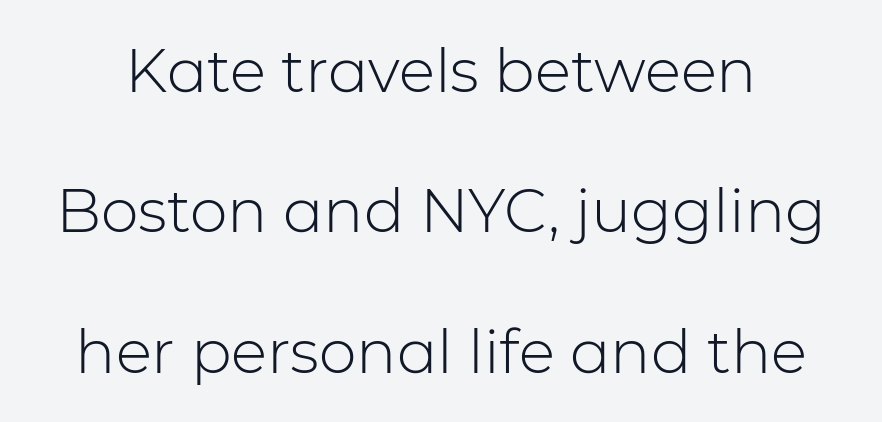
{"serif": "no", "italic": "no", "bold": "no", "weight": "light", "width": "normal", "stroke_contrast": "low", "x_height": "medium", "monospaced": "no", "underline": "no", "line_spacing": "loose", "line_spacing_ratio": 2.34, "letter_spacing": "normal", "letter_spacing_em": 0.0, "glyph_px": 60}
